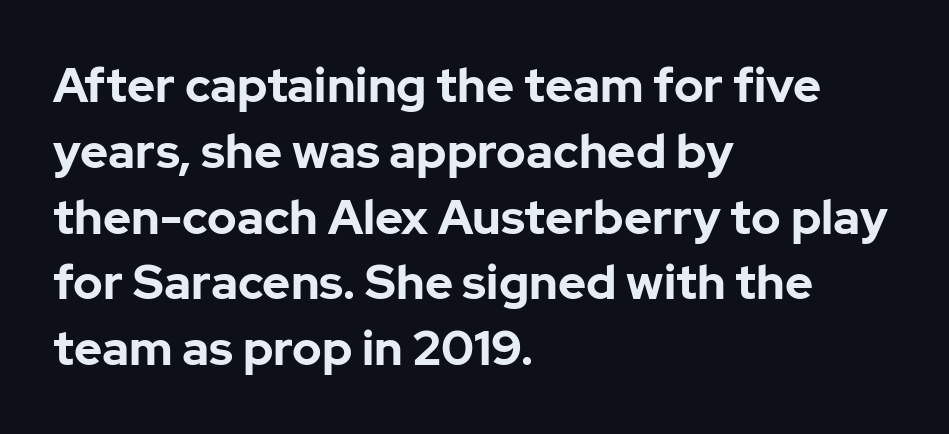
{"serif": "no", "italic": "no", "bold": "yes", "weight": "bold", "width": "normal", "stroke_contrast": "low", "x_height": "medium", "monospaced": "no", "underline": "no", "align": "left", "line_spacing": "normal", "line_spacing_ratio": 1.37, "letter_spacing": "normal", "letter_spacing_em": 0.0, "glyph_px": 48}
